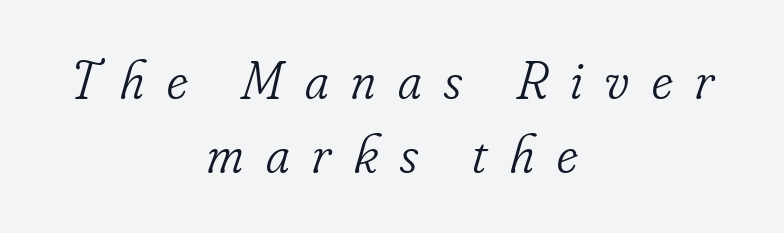
Q: Is the text bold? A: No.
Q: Is the text italic (slanted)? A: Yes, it leans right by about 16 degrees.
Q: Is the typeface a serif or a sans-serif typeface? A: Serif.
Q: Is the text underlined? A: No.
Q: How is the paragraph aligned? A: Centered.
Q: Is the spacing between letters normal or unusually wide? A: Unusually wide.
Q: Is the spacing between lines tight, normal or loose? A: Normal.
Q: Width (condensed, normal, or wide)? A: Condensed.
Q: Stroke contrast? A: Low.
Q: x-height? A: Small.
Q: Monospaced? A: No.
